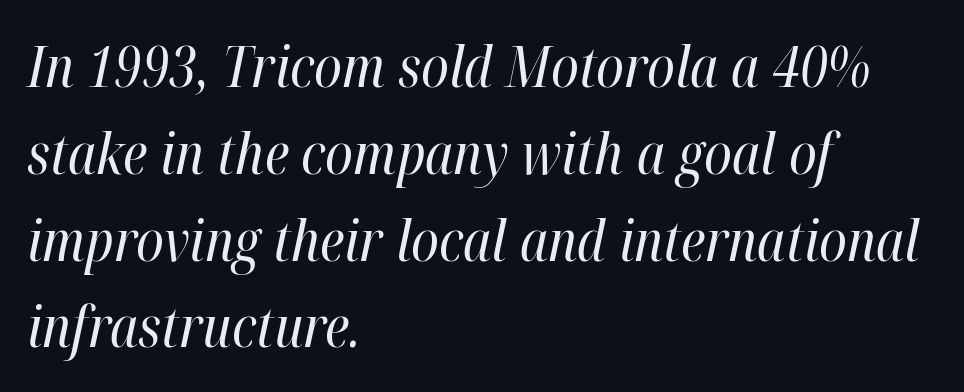
The image shows 56 px regular-weight, condensed type, italic (leaning right); set left-aligned, normal line spacing (1.55x), normal letter spacing, not underlined; high stroke contrast and a medium x-height.
